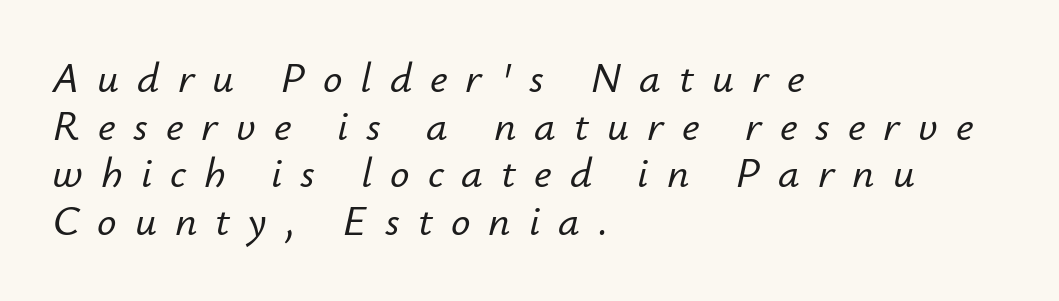
The image shows 43 px text type, italic (leaning right); set left-aligned, tight line spacing (1.11x), unusually wide letter spacing (+0.42 em), not underlined; low stroke contrast and a small x-height.
